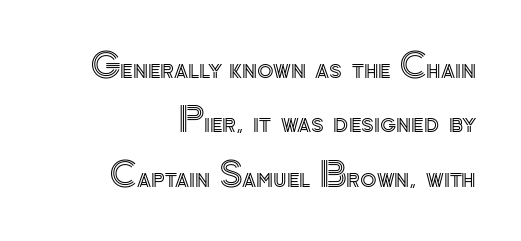
{"italic": "no", "width": "normal", "x_height": "small", "monospaced": "no", "underline": "no", "align": "right", "line_spacing": "normal", "line_spacing_ratio": 1.6, "letter_spacing": "normal", "letter_spacing_em": 0.0, "glyph_px": 34}
